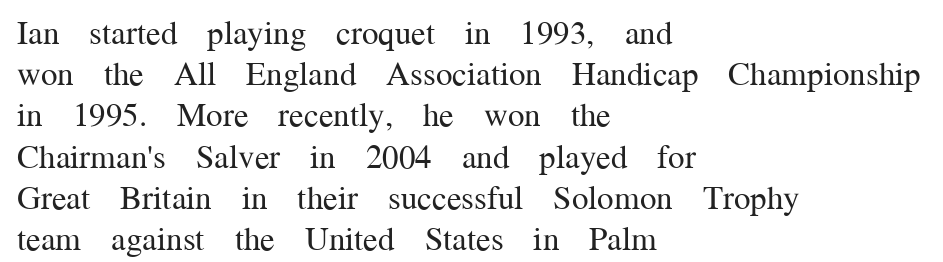
The lines in this sample share a left origin and differ only in where they stop. Type style note: has serifs. A typesetter would call this leading conventional body-copy spacing. The passage shown has conventional tracking throughout. Underline: absent. This sample has the flowing, uneven cadence of proportional lettering.
